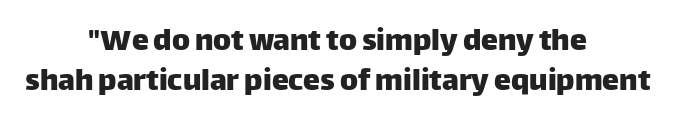
The image shows 34 px sans-serif type, upright; set centered, line spacing 1.17x, normal letter spacing, not underlined; low stroke contrast and a large x-height.
